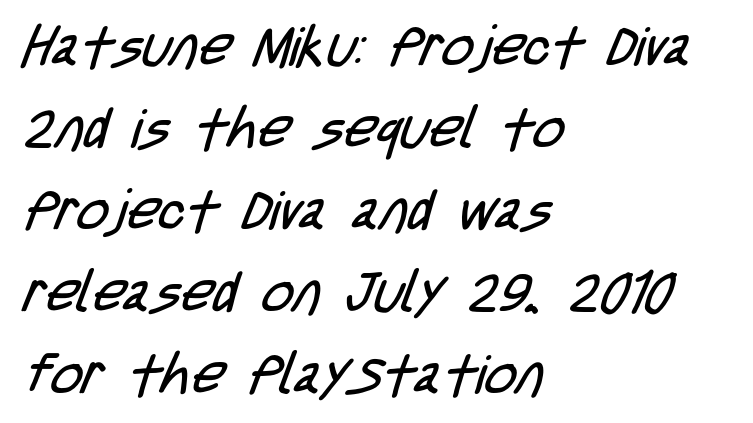
Q: Is the text bold? A: No.
Q: Is the typeface a serif or a sans-serif typeface? A: Sans-serif.
Q: Is the text underlined? A: No.
Q: How is the paragraph aligned? A: Left-aligned.
Q: Is the spacing between letters normal or unusually wide? A: Normal.
Q: Is the spacing between lines tight, normal or loose? A: Normal.
Q: Width (condensed, normal, or wide)? A: Condensed.
Q: Stroke contrast? A: Low.
Q: x-height? A: Large.
Q: Monospaced? A: No.
